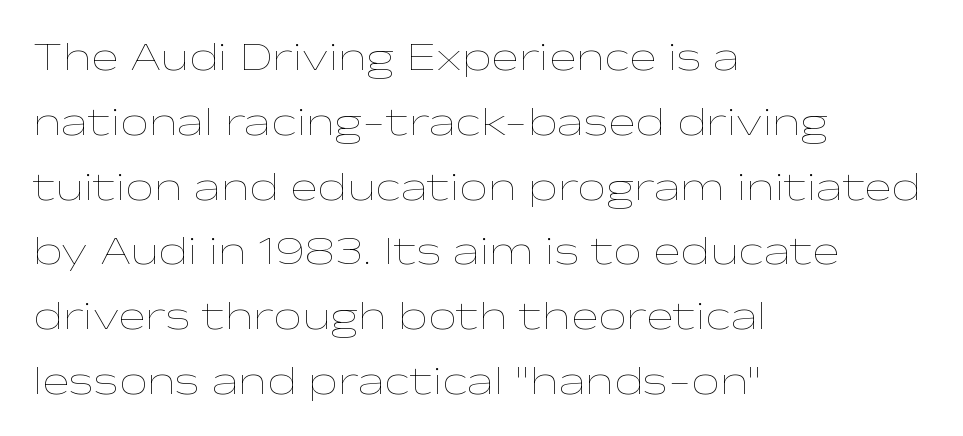
The image shows 41 px thin, wide type, upright; set left-aligned, normal line spacing (1.58x), normal letter spacing, not underlined; low stroke contrast and a medium x-height.
